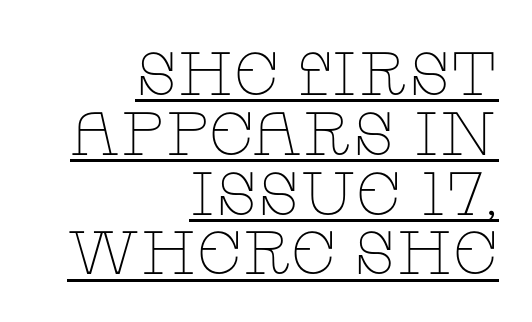
Q: Is the text bold? A: No.
Q: Is the text italic (slanted)? A: No, it is upright.
Q: Is the typeface a serif or a sans-serif typeface? A: Serif.
Q: Is the text underlined? A: Yes.
Q: How is the paragraph aligned? A: Right-aligned.
Q: Is the spacing between letters normal or unusually wide? A: Normal.
Q: Is the spacing between lines tight, normal or loose? A: Tight.
Q: Width (condensed, normal, or wide)? A: Wide.
Q: Stroke contrast? A: Low.
Q: x-height? A: Large.
Q: Monospaced? A: No.
